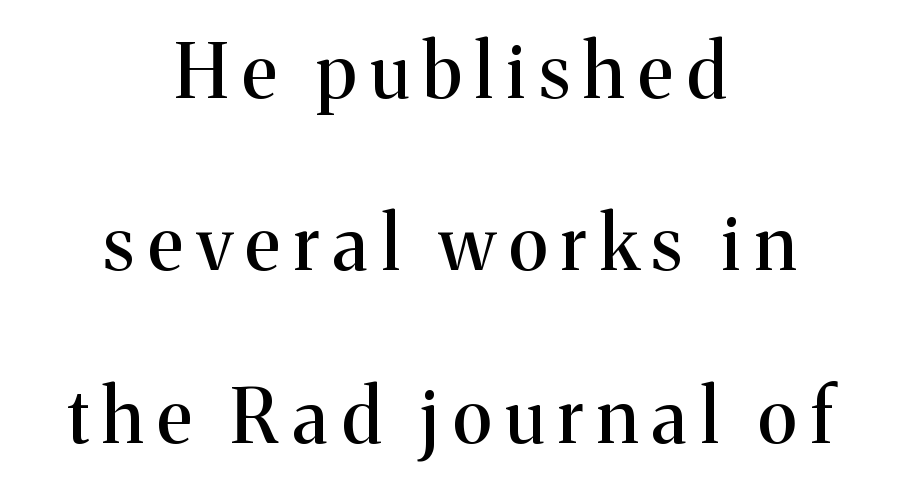
{"serif": "yes", "italic": "no", "width": "normal", "stroke_contrast": "medium", "x_height": "medium", "monospaced": "no", "underline": "no", "align": "center", "line_spacing": "loose", "line_spacing_ratio": 2.33, "glyph_px": 74}
